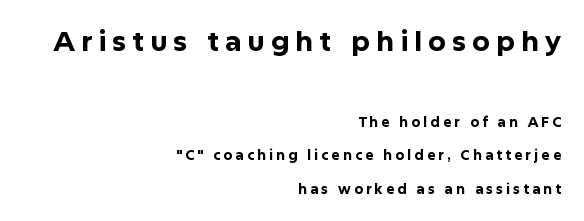
Q: Is the text bold? A: Yes.
Q: Is the text italic (slanted)? A: No, it is upright.
Q: Is the typeface a serif or a sans-serif typeface? A: Sans-serif.
Q: Is the text underlined? A: No.
Q: How is the paragraph aligned? A: Right-aligned.
Q: Is the spacing between letters normal or unusually wide? A: Unusually wide.
Q: Is the spacing between lines tight, normal or loose? A: Loose.
Q: Which block of text is set in a larger size, the first (top) or the second (bottom)? A: The first (top) one.
Q: Width (condensed, normal, or wide)? A: Normal.
Q: Stroke contrast? A: Low.
Q: x-height? A: Medium.
Q: Monospaced? A: No.
